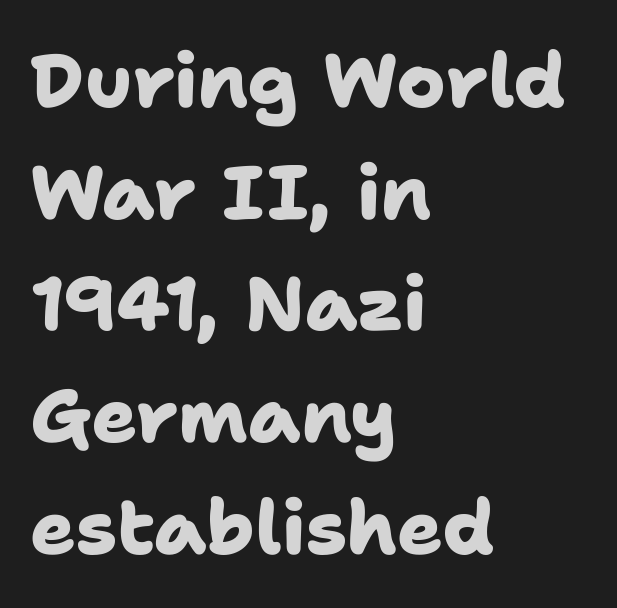
Q: Is the text bold? A: Yes.
Q: Is the typeface a serif or a sans-serif typeface? A: Sans-serif.
Q: Is the text underlined? A: No.
Q: How is the paragraph aligned? A: Left-aligned.
Q: Is the spacing between letters normal or unusually wide? A: Normal.
Q: Is the spacing between lines tight, normal or loose? A: Normal.
Q: Width (condensed, normal, or wide)? A: Normal.
Q: Stroke contrast? A: Low.
Q: x-height? A: Medium.
Q: Monospaced? A: No.
